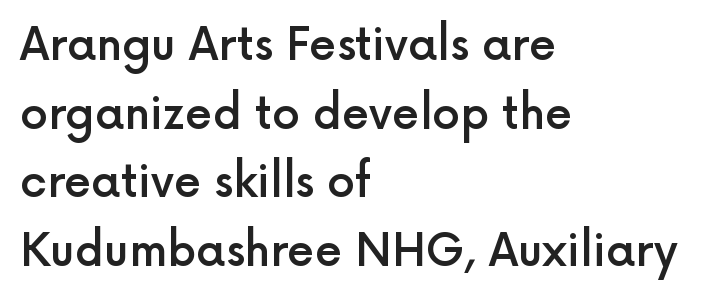
{"serif": "no", "italic": "no", "bold": "semi", "weight": "semibold", "width": "normal", "x_height": "medium", "monospaced": "no", "underline": "no", "align": "left", "line_spacing": "normal", "line_spacing_ratio": 1.56, "letter_spacing": "normal", "letter_spacing_em": 0.0, "glyph_px": 44}
